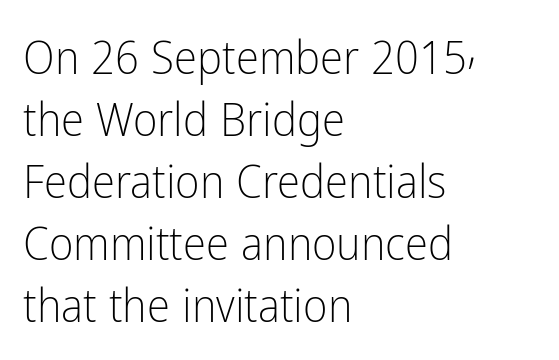
Tracking value appears to be zero — textbook default spacing. A roman cut, with each character standing at attention. Nobody drew a line under any word here. Summary of vertical rhythm: regular, with standard interline spacing. Spacing verdict: proportional, widths tailored to each character. This sample is left-justified, so line endings fall wherever the words run out.
